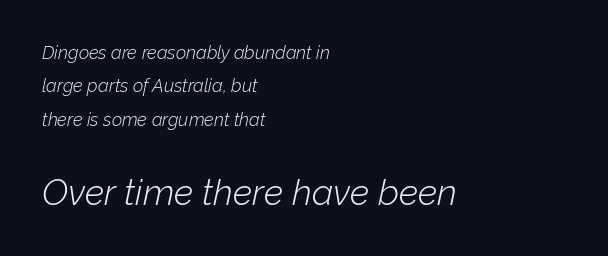
The image shows 36 px light type, italic (leaning right); set left-aligned, line spacing 1.85x, normal letter spacing, not underlined; the second (bottom) block is 2.0x larger; low stroke contrast and a medium x-height.
